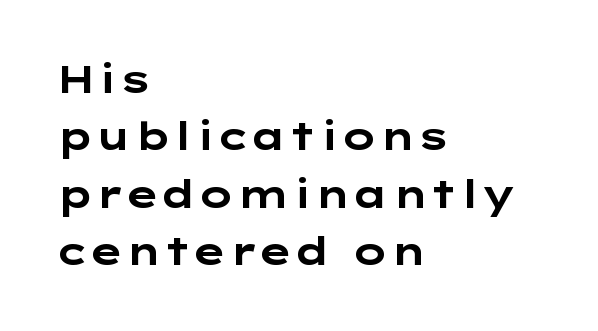
{"serif": "no", "italic": "no", "bold": "yes", "weight": "bold", "width": "wide", "stroke_contrast": "low", "x_height": "medium", "underline": "no", "align": "left", "line_spacing": "normal", "line_spacing_ratio": 1.51, "letter_spacing": "normal", "letter_spacing_em": 0.0, "glyph_px": 38}
